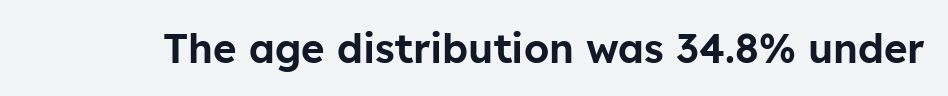
The image shows 40 px sans-serif type, upright; set normal letter spacing, not underlined; low stroke contrast and a medium x-height.
